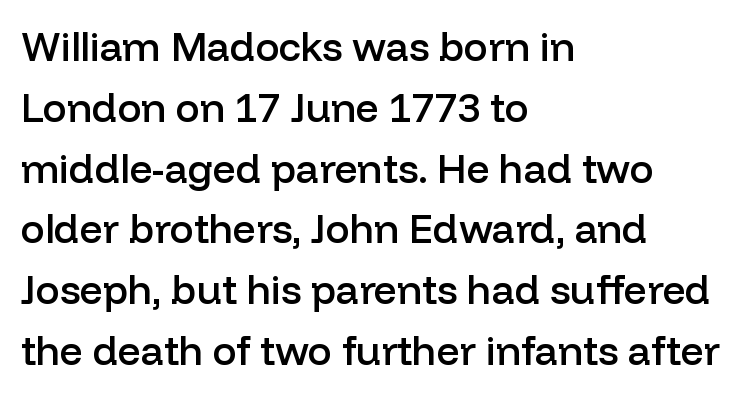
The image shows 40 px semibold sans-serif type, upright; set left-aligned, normal line spacing (1.52x), normal letter spacing, not underlined; low stroke contrast and a medium x-height.
